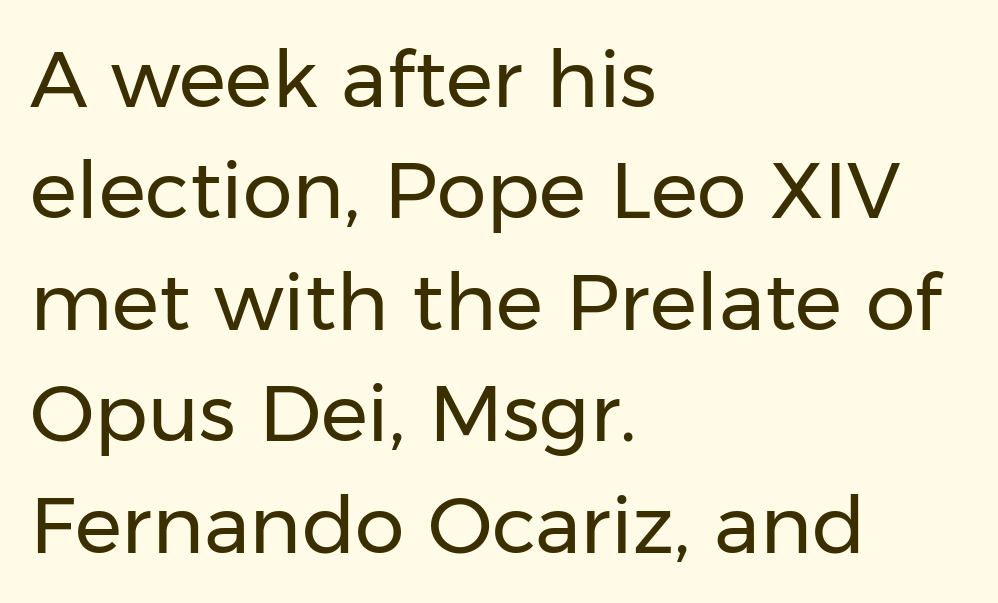
These lines stack with their left ends in a neat column. On a weight scale, this lands at 450 or below. It's the straight-up-and-down kind of type. The leading is moderate, giving the passage an even texture. This rendering employs a face without finishing strokes, i.e., a sans-serif.
